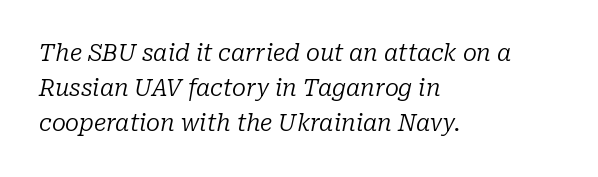
Q: Is the text bold? A: No.
Q: Is the text italic (slanted)? A: Yes, it leans right by about 10 degrees.
Q: Is the text underlined? A: No.
Q: How is the paragraph aligned? A: Left-aligned.
Q: Is the spacing between letters normal or unusually wide? A: Normal.
Q: Is the spacing between lines tight, normal or loose? A: Normal.
